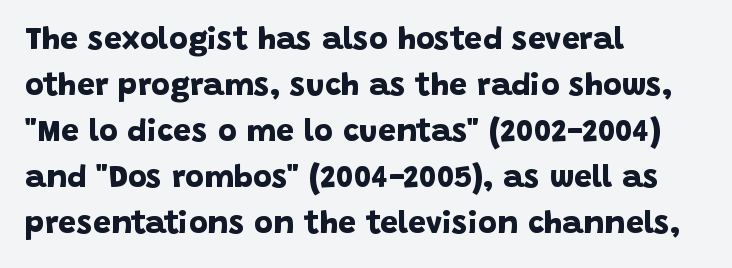
Inter-character spacing is left at the font's built-in metrics. Summary of vertical rhythm: regular, with standard interline spacing. Caption: multi-line text, flush left, ragged right. The face used here is a sans, in the tradition of grotesques and geometrics. I'd describe the lettering as bold — thick and assertive. You could not count columns in this text — the font is proportionally spaced.
